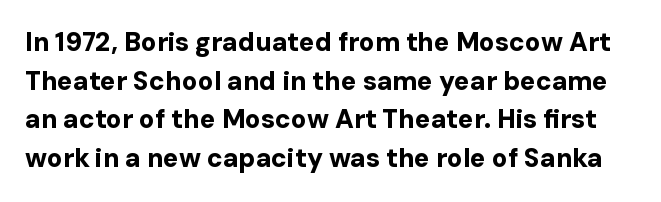
{"italic": "no", "bold": "yes", "underline": "no", "line_spacing": "normal", "line_spacing_ratio": 1.49, "letter_spacing": "normal", "letter_spacing_em": 0.0, "glyph_px": 26}
